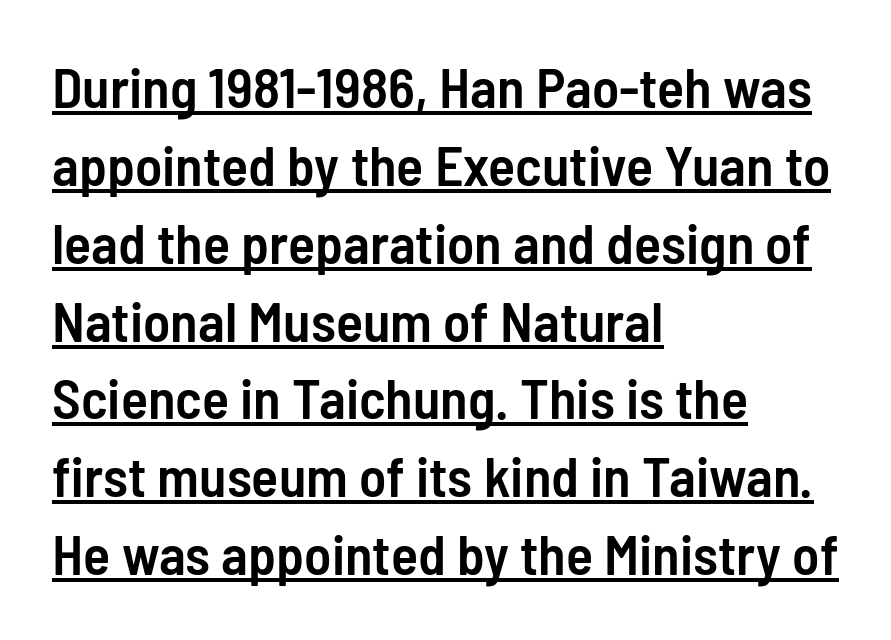
Q: Is the text bold? A: Semi-bold.
Q: Is the text italic (slanted)? A: No, it is upright.
Q: Is the typeface a serif or a sans-serif typeface? A: Sans-serif.
Q: Is the text underlined? A: Yes.
Q: How is the paragraph aligned? A: Left-aligned.
Q: Is the spacing between letters normal or unusually wide? A: Normal.
Q: Is the spacing between lines tight, normal or loose? A: Normal.
Q: Width (condensed, normal, or wide)? A: Condensed.
Q: Stroke contrast? A: Low.
Q: x-height? A: Medium.
Q: Monospaced? A: No.
